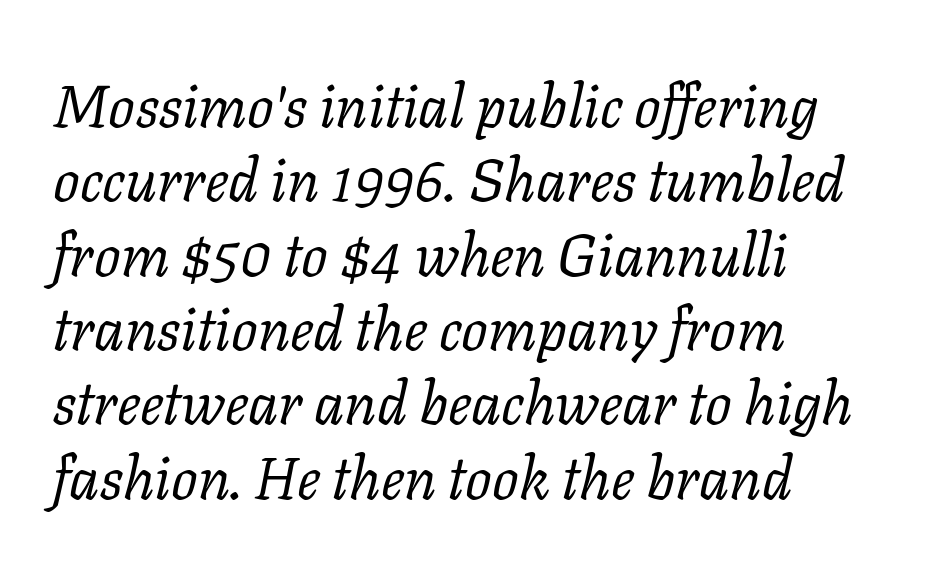
Examine the stroke ends and you'll spot serifs. Is this a fixed-width face? No — the glyphs have proportional, varying widths. This sample is left-justified, so line endings fall wherever the words run out. Rows of type keep a routine distance in the vertical direction.
